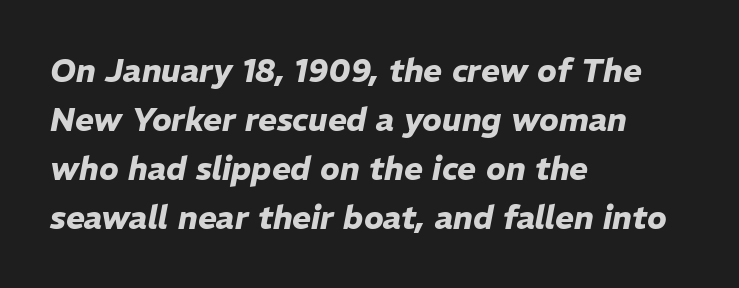
Horizontal bands of white between lines are of average thickness. Leftover space on each line is placed entirely after the last word. You can tell it's italic because the verticals aren't actually vertical. The letterforms sit shoulder to shoulder at normal distance.
